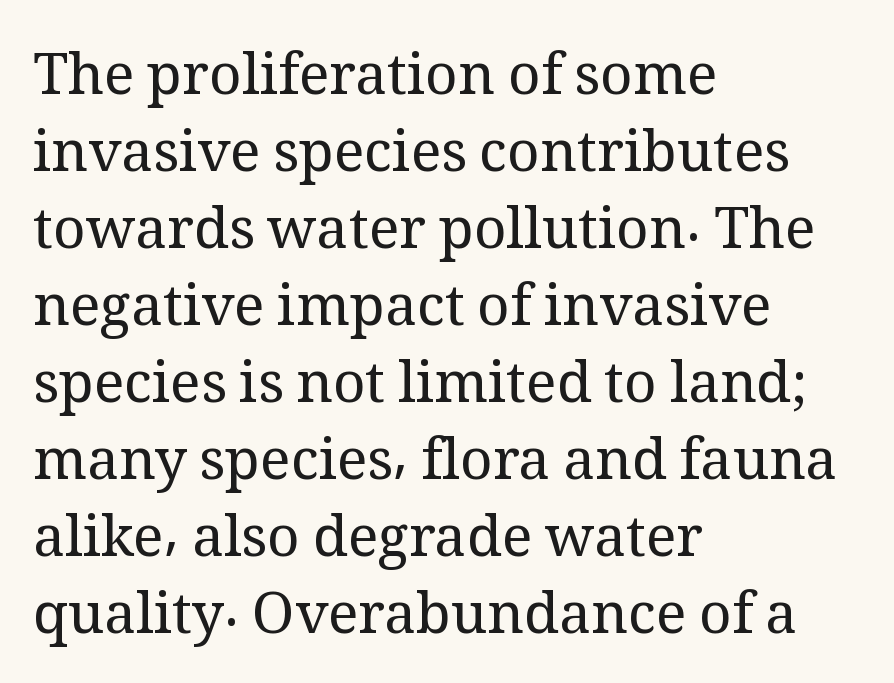
{"serif": "yes", "italic": "no", "bold": "no", "weight": "regular", "width": "normal", "stroke_contrast": "medium", "x_height": "medium", "monospaced": "no", "underline": "no", "align": "left", "line_spacing": "normal", "line_spacing_ratio": 1.35, "letter_spacing": "normal", "letter_spacing_em": 0.0, "glyph_px": 57}
